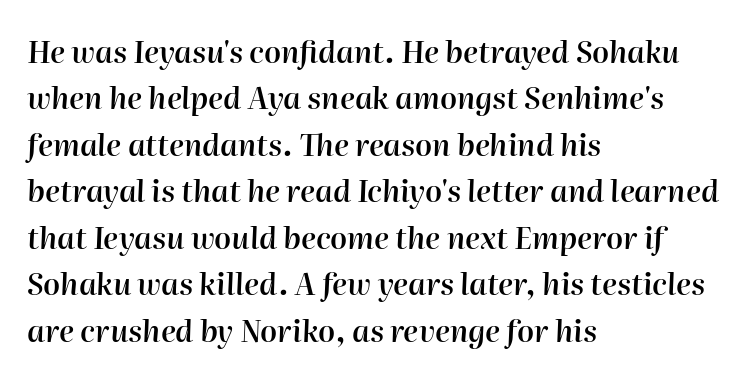
The image shows 30 px semibold type, italic (leaning right); set left-aligned, normal line spacing (1.55x), normal letter spacing, not underlined; high stroke contrast and a medium x-height.
